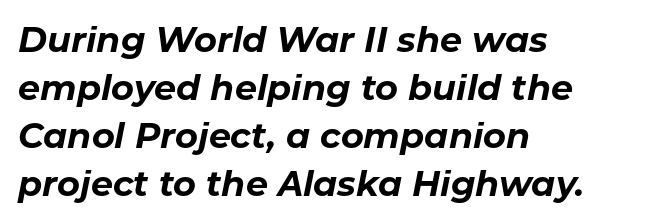
The image shows 35 px bold type, italic (leaning right); set left-aligned, normal line spacing (1.37x), normal letter spacing, not underlined; low stroke contrast and a medium x-height.
